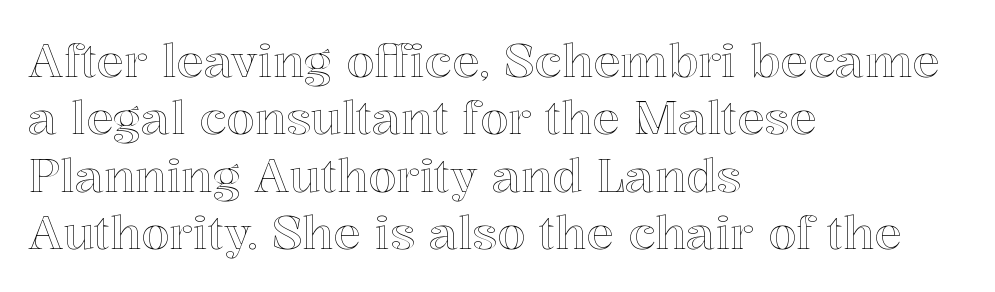
{"italic": "no", "width": "normal", "x_height": "medium", "monospaced": "no", "underline": "no", "align": "left", "line_spacing": "normal", "line_spacing_ratio": 1.25, "letter_spacing": "normal", "letter_spacing_em": 0.0, "glyph_px": 46}
